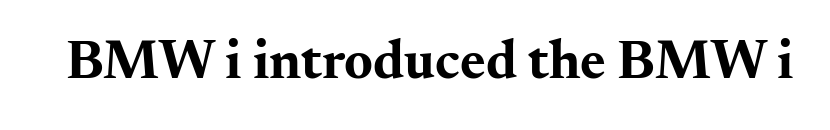
Nobody drew a line under any word here. Old-style or modern, the face here clearly has serifs. Words appear dense and cohesive because spacing is normal. Does the lettering tilt? It doesn't — this is upright. A typesetter would call this proportional, since set widths differ per character. Compared with an ordinary text face, these strokes are far heavier — a full bold.
